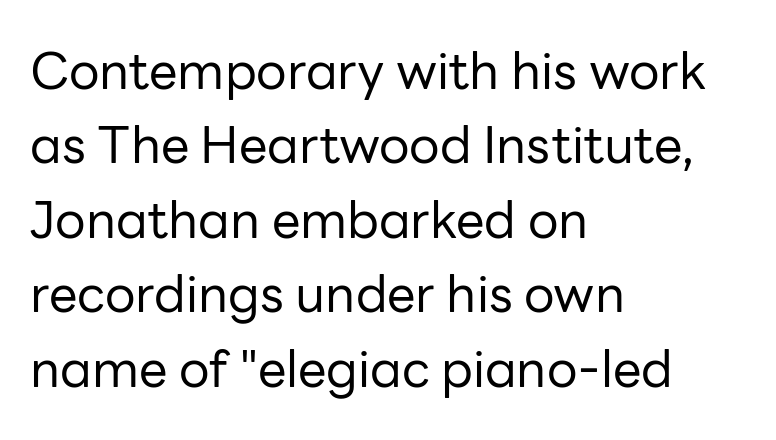
This sample has the flowing, uneven cadence of proportional lettering. Nothing sits at the stroke ends, so this counts as sans-serif. The tracking reads as untouched default to a designer's eye. Casual observation: everything's shoved over to the left.
